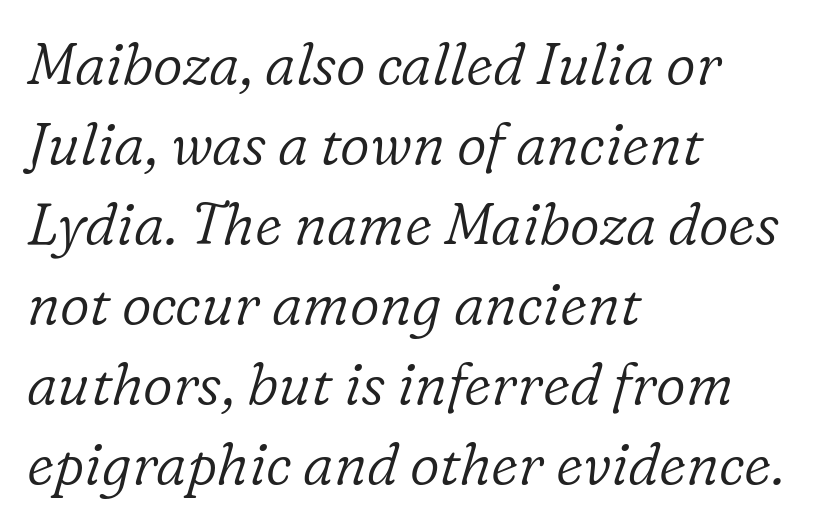
{"serif": "yes", "italic": "yes", "lean": "right", "slant_degrees": 16, "bold": "no", "weight": "light", "width": "normal", "stroke_contrast": "low", "x_height": "medium", "monospaced": "no", "underline": "no", "align": "left", "line_spacing": "normal", "line_spacing_ratio": 1.38, "letter_spacing": "normal", "letter_spacing_em": 0.0, "glyph_px": 58}
